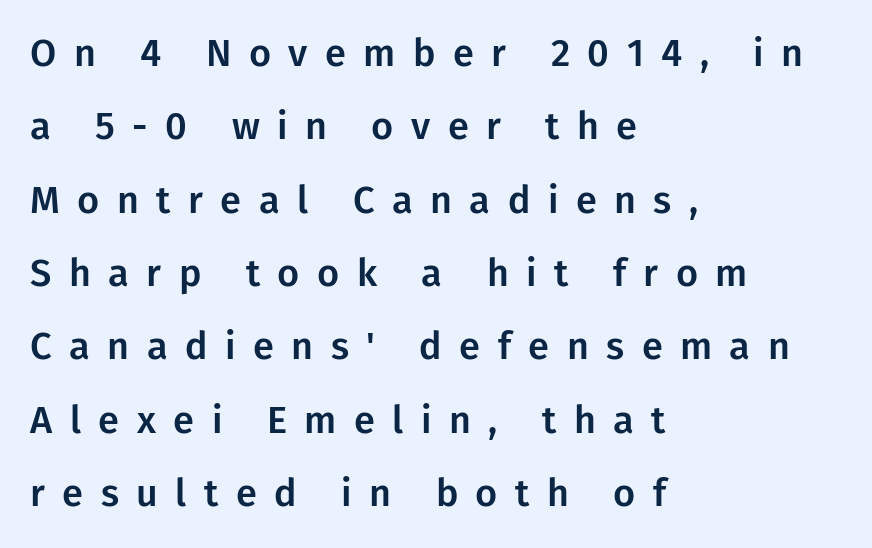
The image shows 38 px sans-serif type, upright; set left-aligned, loose line spacing (1.93x), unusually wide letter spacing (+0.46 em), not underlined; low stroke contrast and a medium x-height.
